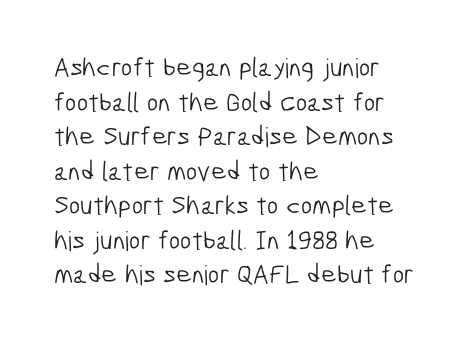
The image shows 27 px text type; set left-aligned, normal line spacing (1.28x), normal letter spacing, not underlined.
